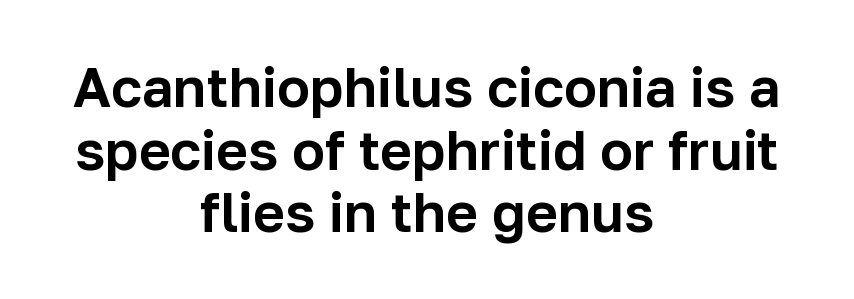
Q: Is the text italic (slanted)? A: No, it is upright.
Q: Is the typeface a serif or a sans-serif typeface? A: Sans-serif.
Q: Is the text underlined? A: No.
Q: How is the paragraph aligned? A: Centered.
Q: Is the spacing between letters normal or unusually wide? A: Normal.
Q: Is the spacing between lines tight, normal or loose? A: Tight.
Q: Width (condensed, normal, or wide)? A: Normal.
Q: Stroke contrast? A: Low.
Q: x-height? A: Medium.
Q: Monospaced? A: No.
